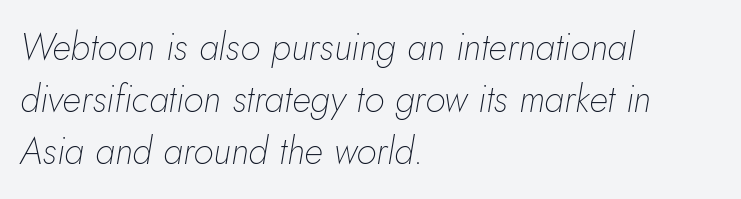
The image shows 37 px thin type, italic (leaning right); set left-aligned, normal line spacing (1.41x), normal letter spacing, not underlined; low stroke contrast and a small x-height.
